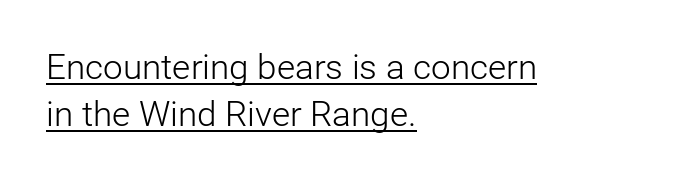
Unlike italic type, these characters show no tilt at all. Casual observation: everything's shoved over to the left. The passage shown is typed in a proportional face where columns would drift. The face used here appears with an underline applied. No chunkiness to these letters — they're not bold. Each new line begins a customary step beneath the previous one.
